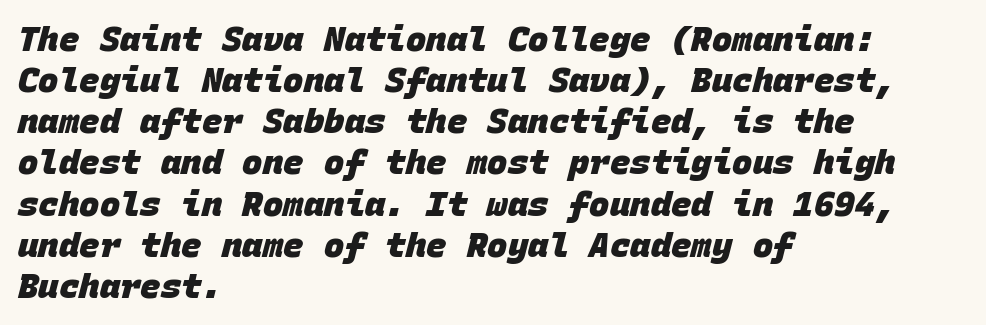
The passage shown is not underscored anywhere. The face used here is rendered with its standard letterfit. The font family rendered here belongs to the sans-serif group. The face used here is monospaced, like something from a code editor. Notice how thick the strokes are: this is what a full bold looks like. The rendering anchors every line to the left-hand side.
